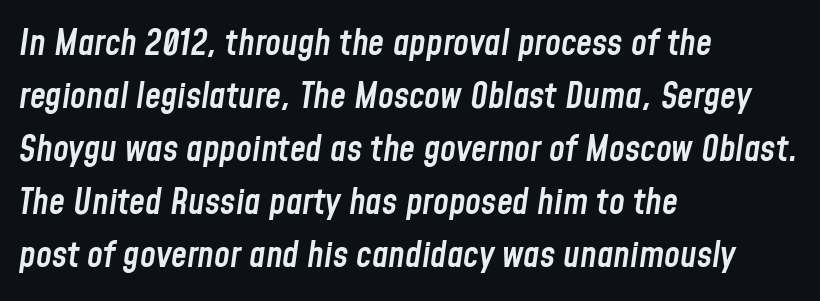
Rendered with sloped, italic letterforms. These lines are set flush left with a ragged right edge. Summary of weight: moderately heavy, a semibold. A normal amount of white space separates one row of letters from the next. Quick note: underline off. Here the designer chose a conventional face with non-uniform glyph widths.
